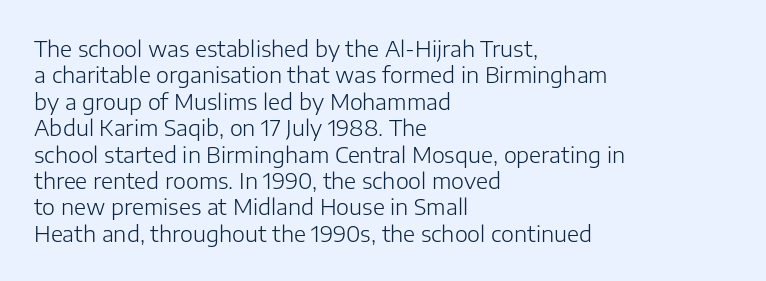
{"italic": "no", "bold": "no", "underline": "no", "align": "left", "line_spacing_ratio": 1.2, "letter_spacing": "normal", "letter_spacing_em": 0.0, "glyph_px": 22}
